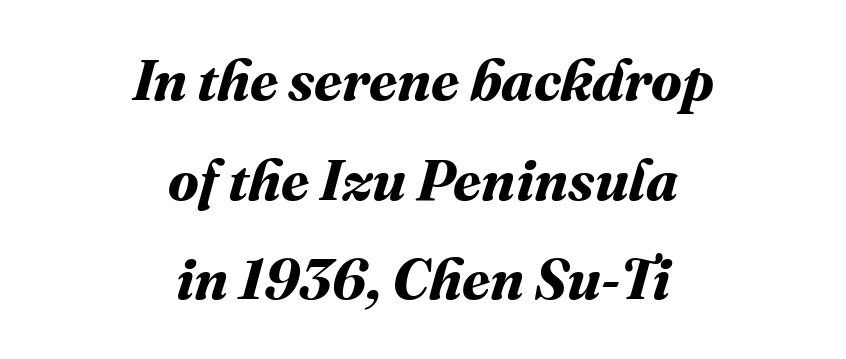
The image shows 57 px bold type; set centered, line spacing 1.75x, normal letter spacing, not underlined; medium stroke contrast and a medium x-height.
